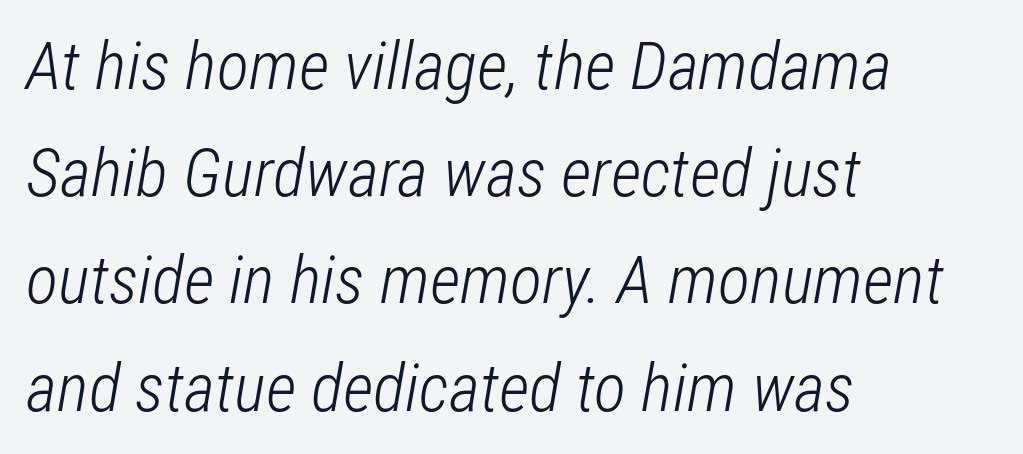
Q: Is the text bold? A: No.
Q: Is the text italic (slanted)? A: Yes, it leans right by about 12 degrees.
Q: Is the text underlined? A: No.
Q: How is the paragraph aligned? A: Left-aligned.
Q: Is the spacing between letters normal or unusually wide? A: Normal.
Q: Is the spacing between lines tight, normal or loose? A: Normal.
Q: Width (condensed, normal, or wide)? A: Condensed.
Q: Stroke contrast? A: Low.
Q: x-height? A: Medium.
Q: Monospaced? A: No.
